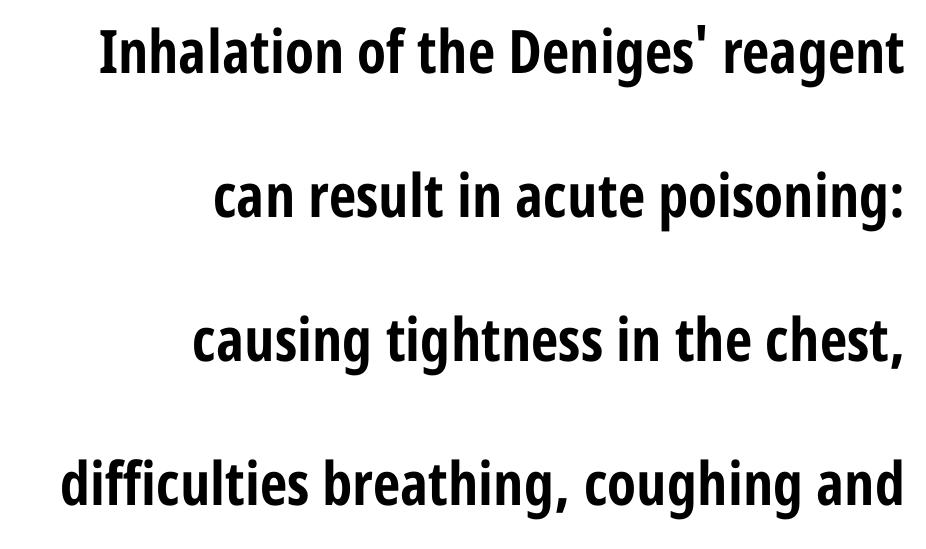
These lines are set flush right with a ragged left edge. In terms of weight, the rendering is a true, heavy bold. You can tell from the bare stems that sans-serif type was used. Rendered with straight, roman letterforms. What's the leading like? Stretched, with rows far apart.
